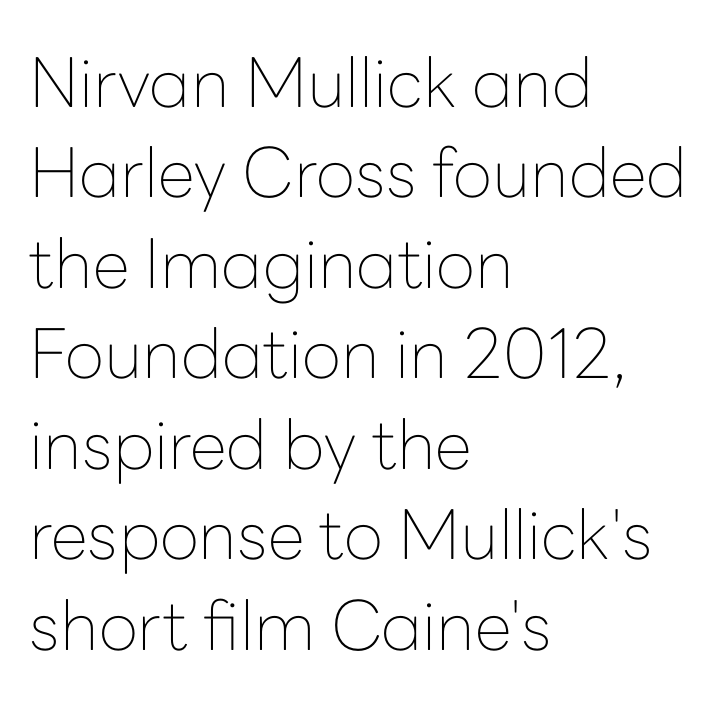
Q: Is the text bold? A: No.
Q: Is the text italic (slanted)? A: No, it is upright.
Q: Is the typeface a serif or a sans-serif typeface? A: Sans-serif.
Q: Is the text underlined? A: No.
Q: How is the paragraph aligned? A: Left-aligned.
Q: Is the spacing between letters normal or unusually wide? A: Normal.
Q: Is the spacing between lines tight, normal or loose? A: Normal.
Q: Width (condensed, normal, or wide)? A: Normal.
Q: Stroke contrast? A: Low.
Q: x-height? A: Medium.
Q: Monospaced? A: No.
